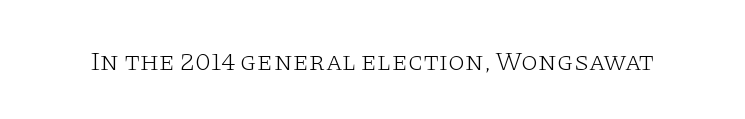
Q: Is the text bold? A: No.
Q: Is the text italic (slanted)? A: No, it is upright.
Q: Is the text underlined? A: No.
Q: Is the spacing between letters normal or unusually wide? A: Normal.
